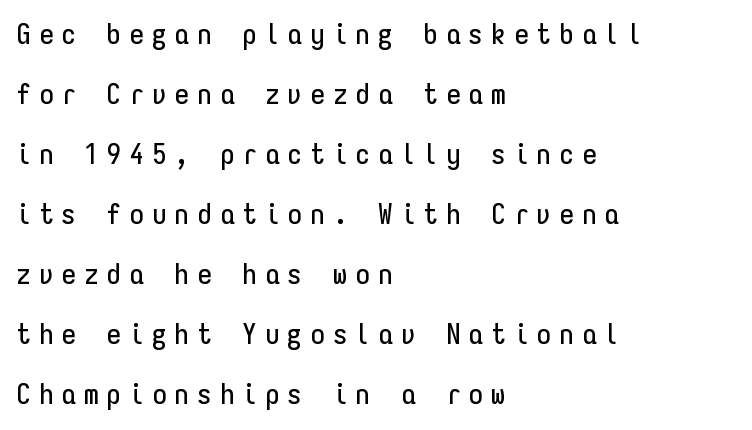
Q: Is the text italic (slanted)? A: No, it is upright.
Q: Is the typeface a serif or a sans-serif typeface? A: Sans-serif.
Q: Is the text underlined? A: No.
Q: How is the paragraph aligned? A: Left-aligned.
Q: Is the spacing between letters normal or unusually wide? A: Unusually wide.
Q: Is the spacing between lines tight, normal or loose? A: Loose.
Q: Width (condensed, normal, or wide)? A: Condensed.
Q: Stroke contrast? A: Low.
Q: x-height? A: Medium.
Q: Monospaced? A: Yes.
